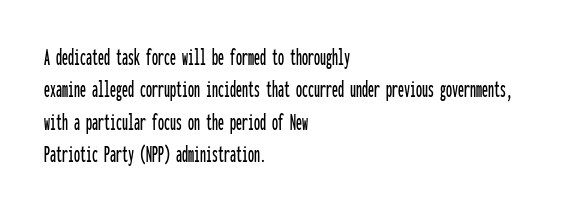
The image shows 24 px text type, upright; set left-aligned, normal line spacing (1.35x), normal letter spacing, not underlined.
